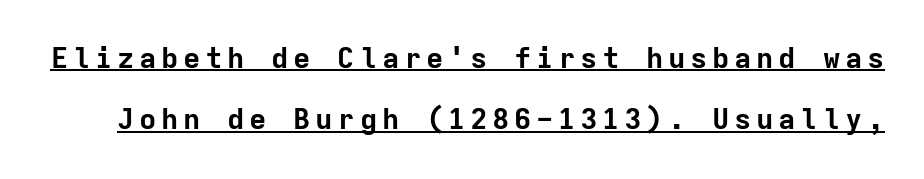
The image shows 29 px bold sans-serif type, upright, monospaced; set loose line spacing (2.12x), underlined; low stroke contrast and a medium x-height.
